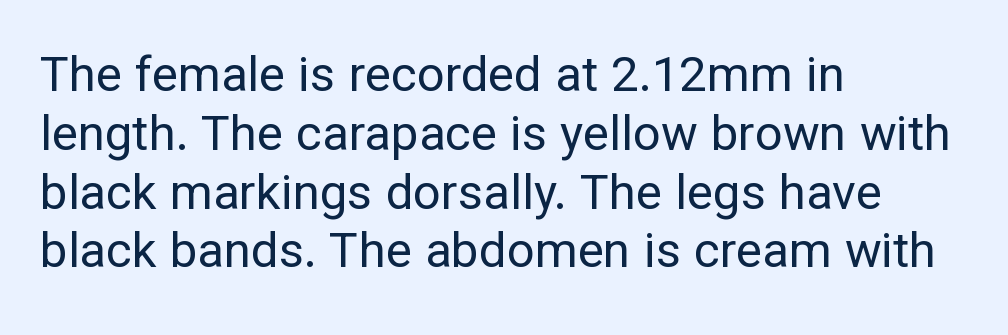
Each letter's strokes conclude bluntly, with no projecting serifs. This rendering leaves character spacing at its baseline value. You can tell it's not italic because the verticals are truly vertical. This sample is left-justified, so line endings fall wherever the words run out. Vertical stems look standard width or narrower in stroke.
